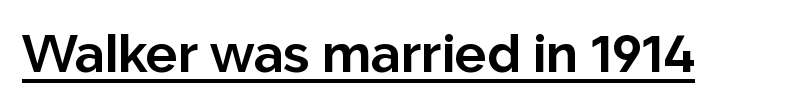
Q: Is the text bold? A: Yes.
Q: Is the text italic (slanted)? A: No, it is upright.
Q: Is the typeface a serif or a sans-serif typeface? A: Sans-serif.
Q: Is the text underlined? A: Yes.
Q: Is the spacing between letters normal or unusually wide? A: Normal.
Q: Width (condensed, normal, or wide)? A: Normal.
Q: Stroke contrast? A: Low.
Q: x-height? A: Medium.
Q: Monospaced? A: No.
